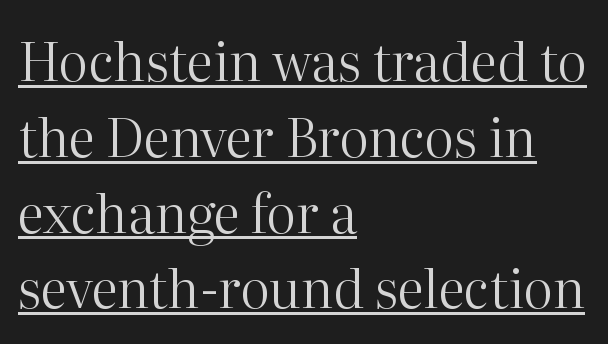
The image shows 53 px regular-weight serif type, upright; set left-aligned, normal line spacing (1.43x), normal letter spacing, underlined; high stroke contrast and a medium x-height.
